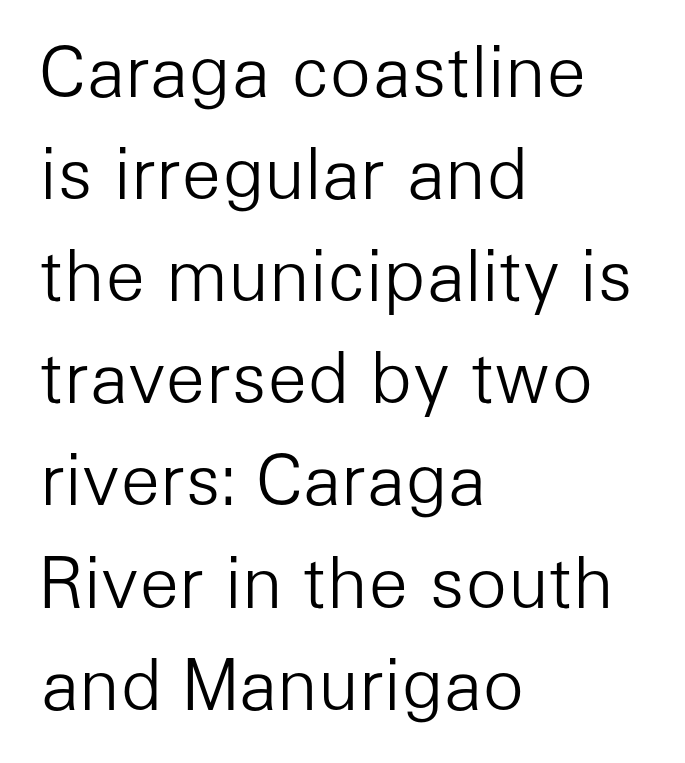
The image shows 69 px light sans-serif type, upright; set left-aligned, normal line spacing (1.48x), normal letter spacing, not underlined; low stroke contrast and a medium x-height.
